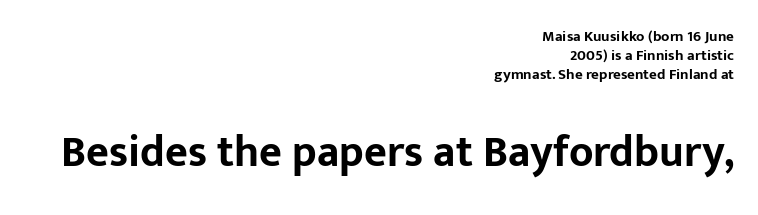
Q: Is the text bold? A: Yes.
Q: Is the text italic (slanted)? A: No, it is upright.
Q: Is the typeface a serif or a sans-serif typeface? A: Sans-serif.
Q: Is the text underlined? A: No.
Q: How is the paragraph aligned? A: Right-aligned.
Q: Is the spacing between letters normal or unusually wide? A: Normal.
Q: Is the spacing between lines tight, normal or loose? A: Normal.
Q: Which block of text is set in a larger size, the first (top) or the second (bottom)? A: The second (bottom) one.
Q: Width (condensed, normal, or wide)? A: Normal.
Q: Stroke contrast? A: Low.
Q: x-height? A: Medium.
Q: Monospaced? A: No.
